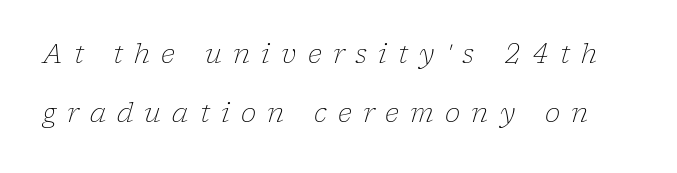
The string is rendered with underlining switched off. Style check: oblique. Weight: not bold — regular or lighter. This sample trades compactness for vertical openness between lines. The passage shown has open, widely tracked lettering throughout.
